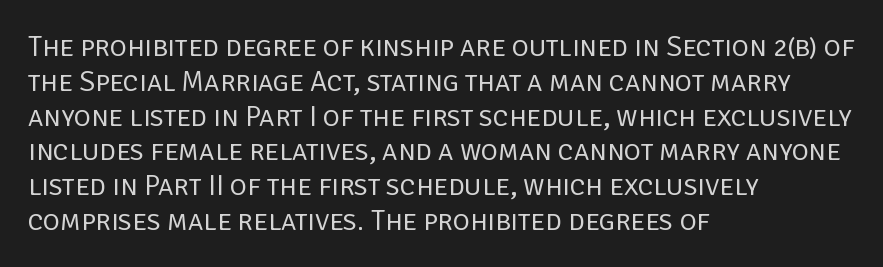
{"serif": "no", "italic": "no", "bold": "no", "weight": "regular", "width": "normal", "stroke_contrast": "low", "x_height": "large", "monospaced": "no", "underline": "no", "align": "left", "line_spacing_ratio": 1.2, "letter_spacing": "normal", "letter_spacing_em": 0.0, "glyph_px": 29}
